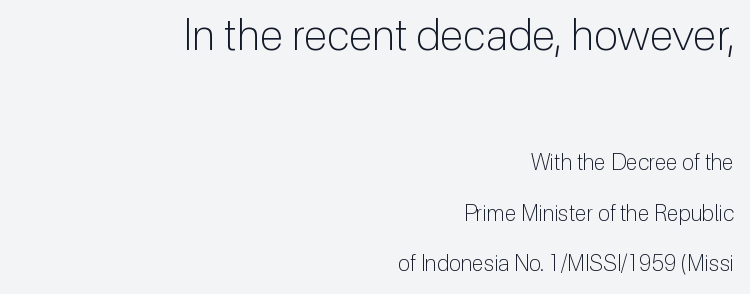
The image shows 44 px light sans-serif type, upright; set right-aligned, loose line spacing (2.31x), normal letter spacing, not underlined; the first (top) block is 2.0x larger; low stroke contrast and a medium x-height.
